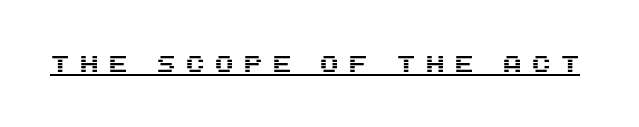
The image shows 23 px text type, upright; set unusually wide letter spacing (+0.38 em), underlined.
